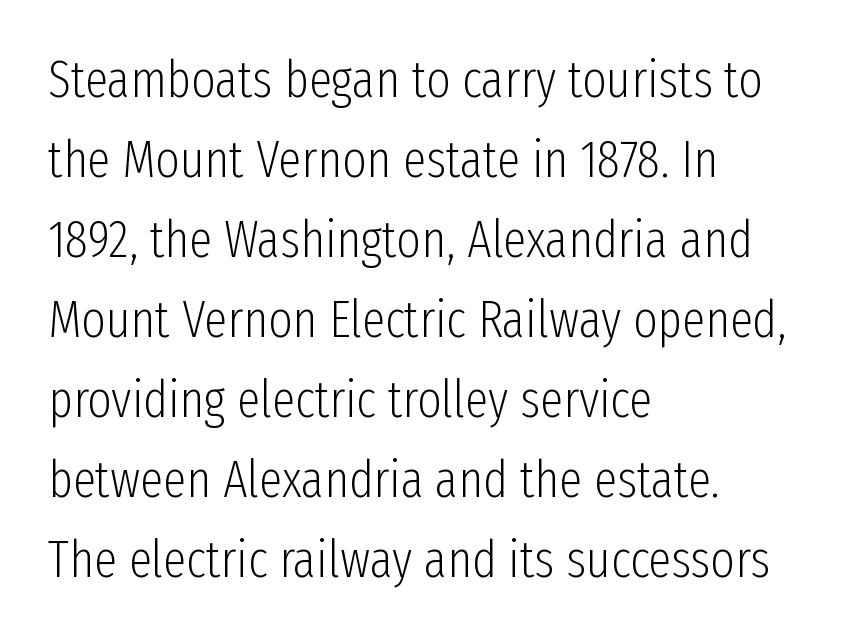
The image shows 52 px light, condensed sans-serif type, upright; set left-aligned, normal line spacing (1.54x), normal letter spacing, not underlined; low stroke contrast and a medium x-height.
